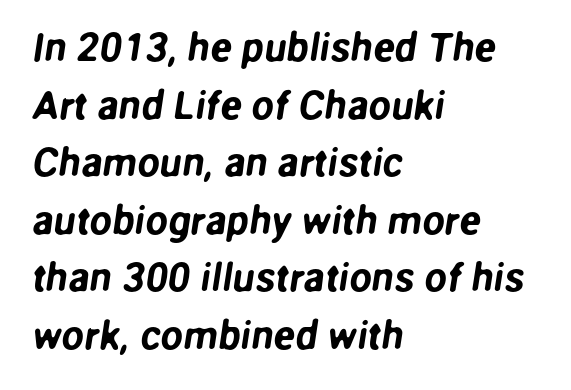
{"serif": "no", "width": "normal", "stroke_contrast": "low", "x_height": "medium", "monospaced": "no", "underline": "no", "align": "left", "line_spacing": "normal", "line_spacing_ratio": 1.44, "letter_spacing": "normal", "letter_spacing_em": 0.0, "glyph_px": 40}
